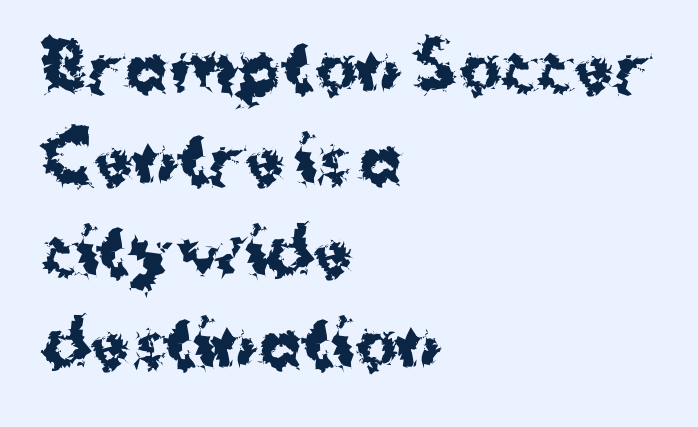
Q: Is the text bold? A: Yes.
Q: Is the text italic (slanted)? A: No, it is upright.
Q: Is the typeface a serif or a sans-serif typeface? A: Sans-serif.
Q: Is the text underlined? A: No.
Q: How is the paragraph aligned? A: Left-aligned.
Q: Is the spacing between letters normal or unusually wide? A: Normal.
Q: Is the spacing between lines tight, normal or loose? A: Normal.
Q: Width (condensed, normal, or wide)? A: Normal.
Q: Stroke contrast? A: Medium.
Q: x-height? A: Medium.
Q: Monospaced? A: No.
